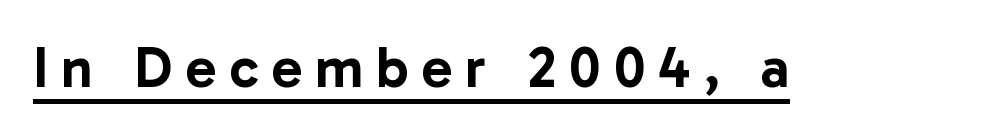
{"serif": "no", "italic": "no", "width": "normal", "stroke_contrast": "low", "x_height": "medium", "monospaced": "no", "underline": "yes", "letter_spacing": "wide", "letter_spacing_em": 0.23, "glyph_px": 57}
